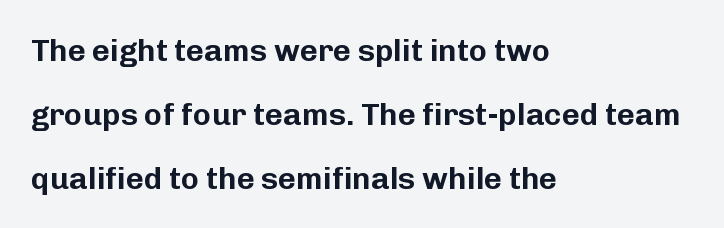
Spacing between characters is what you'd get straight out of the box. Typographically, this falls in the sans-serif category. Designer's note — italics off, roman on. Unmarked baselines from the first word to the last. Compared with a centered layout, this one pins lines to the left instead. Looks like regular typesetting: each glyph gets only the width it needs.
